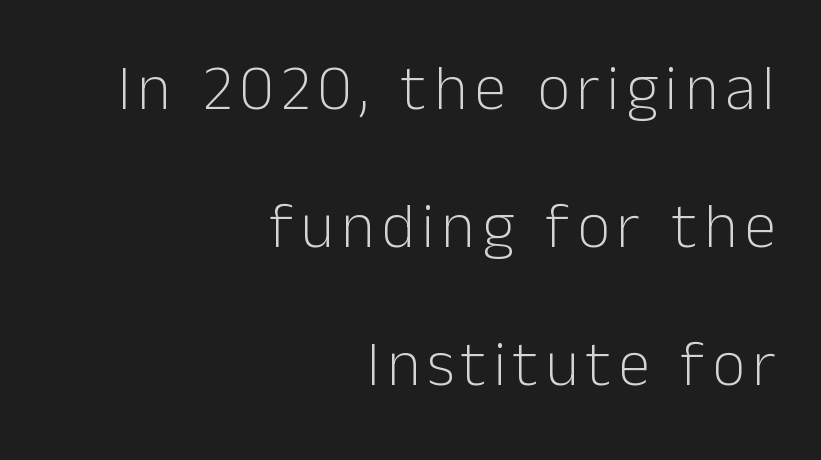
Look at the bottom of the vertical strokes: they stop flat, with no serifs. Casual observation: everything's shoved over to the right. Is this a fixed-width face? No — the glyphs have proportional, varying widths. Plain, unruled lines of type.
